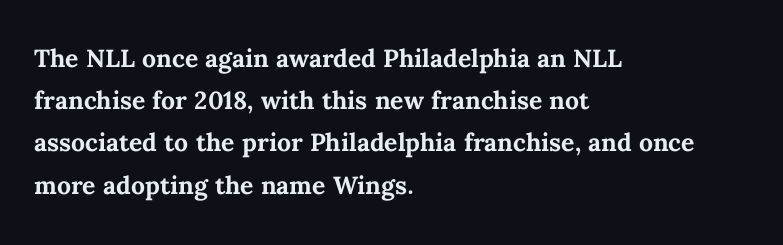
The image shows 33 px semibold type, upright; set left-aligned, normal line spacing (1.28x), normal letter spacing, not underlined; medium stroke contrast and a medium x-height.
